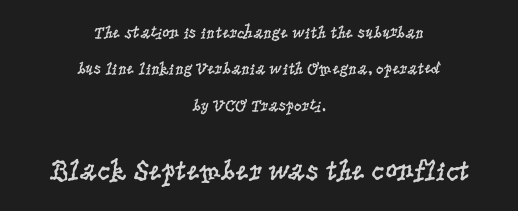
The image shows 29 px regular-weight, condensed serif type; set centered, loose line spacing (2.14x), normal letter spacing, not underlined; the second (bottom) block is 1.71x larger; low stroke contrast and a large x-height.
